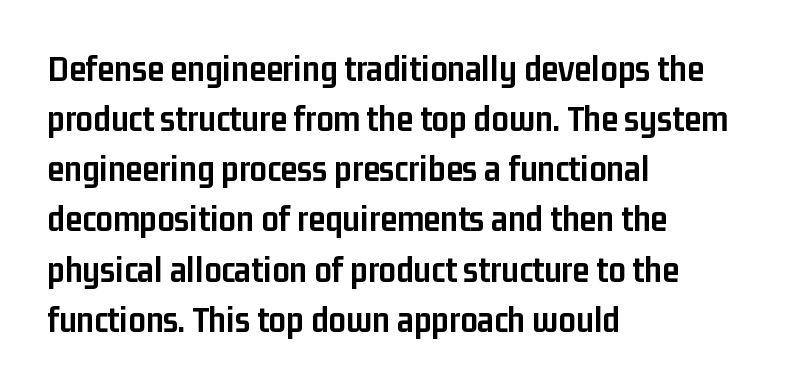
Style check: upright. The letters sit at their default tracking, neither squeezed nor spread. Vertical spacing — default. Glance below the letters and you will spot only blank space.
